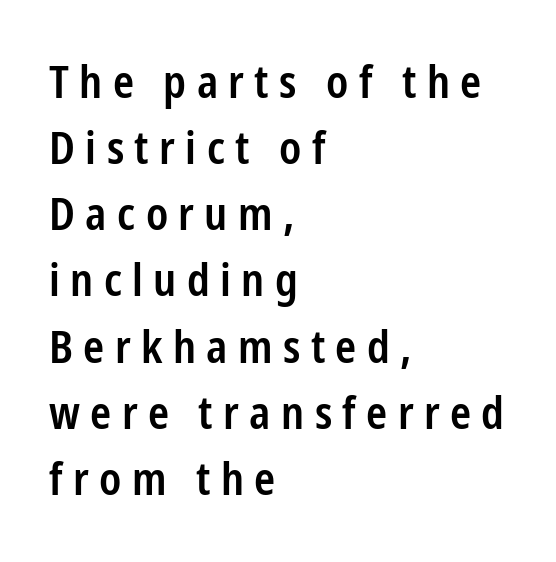
Q: Is the text bold? A: Semi-bold.
Q: Is the text italic (slanted)? A: No, it is upright.
Q: Is the typeface a serif or a sans-serif typeface? A: Sans-serif.
Q: Is the text underlined? A: No.
Q: How is the paragraph aligned? A: Left-aligned.
Q: Is the spacing between letters normal or unusually wide? A: Unusually wide.
Q: Is the spacing between lines tight, normal or loose? A: Normal.
Q: Width (condensed, normal, or wide)? A: Condensed.
Q: Stroke contrast? A: Low.
Q: x-height? A: Medium.
Q: Monospaced? A: No.
